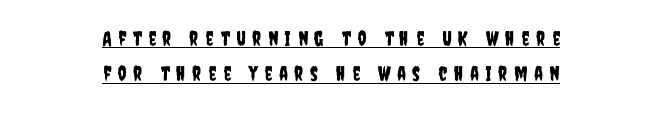
The image shows 20 px text type, upright; set centered, line spacing 1.77x, unusually wide letter spacing (+0.33 em), underlined.
